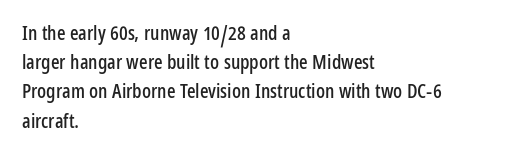
The image shows 20 px text type, upright; set left-aligned, normal line spacing (1.46x), normal letter spacing, not underlined.
